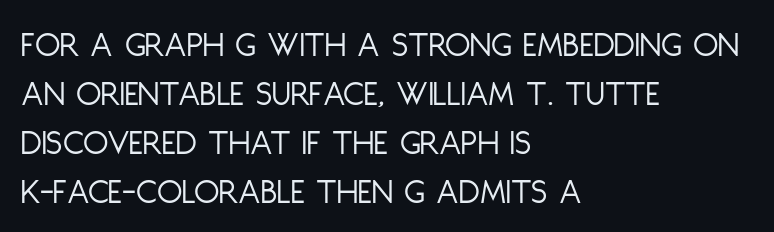
{"serif": "no", "italic": "no", "bold": "no", "weight": "light", "width": "condensed", "stroke_contrast": "low", "x_height": "large", "monospaced": "no", "underline": "no", "align": "left", "line_spacing": "normal", "line_spacing_ratio": 1.32, "letter_spacing": "normal", "letter_spacing_em": 0.0, "glyph_px": 37}
